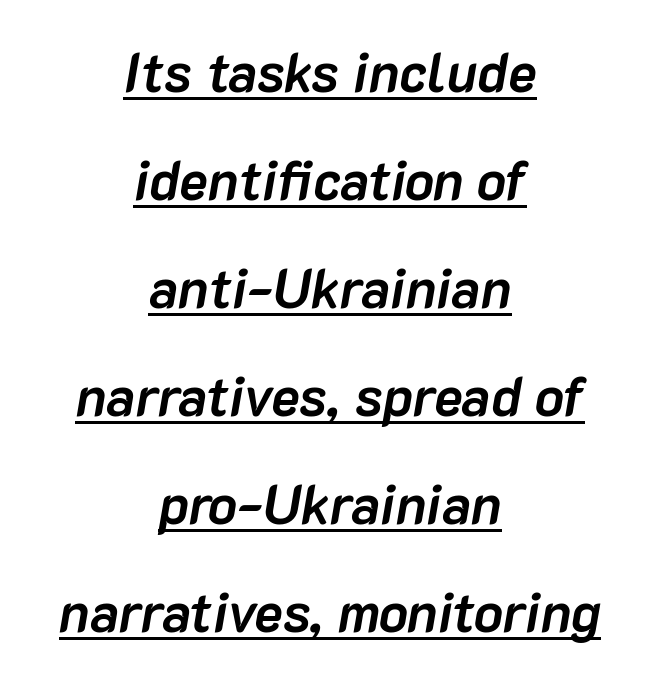
The image shows 54 px semibold type, italic (leaning right); set centered, loose line spacing (2.0x), normal letter spacing, underlined; low stroke contrast and a medium x-height.
